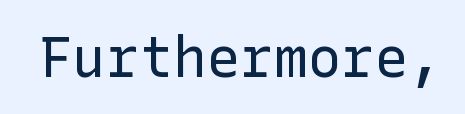
Classification — sans serif. Do the letters lean? They stand straight. Compared with a typical body face, this is equally light or lighter still. In terms of letterspacing, this is plain default setting.
